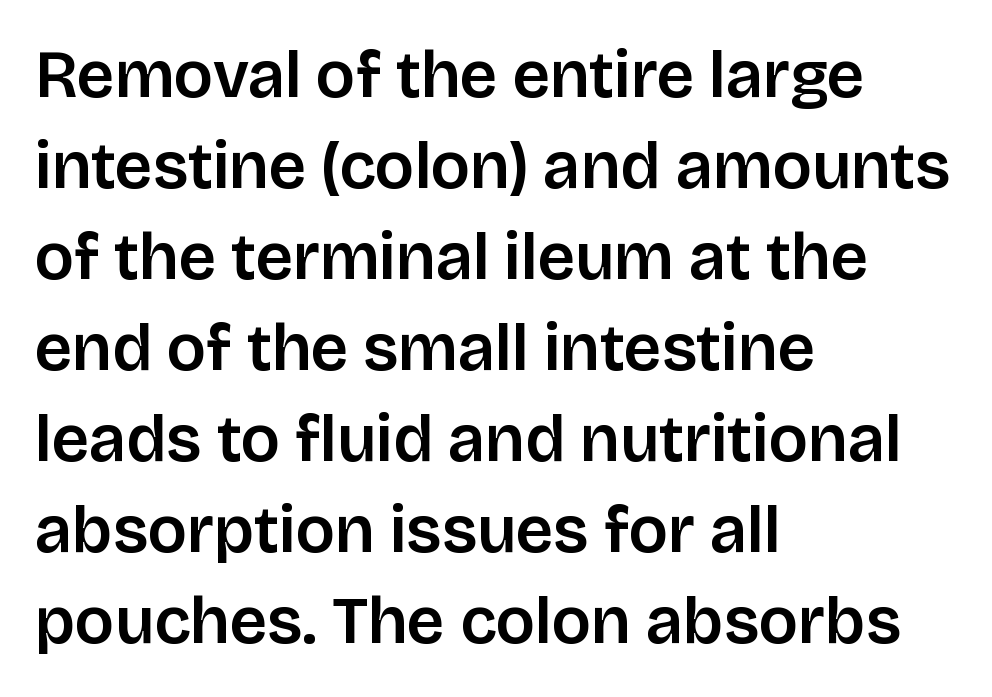
This rendering features lettering with no underline. The font's upright variant was chosen for this text. How are the letters spaced? Ordinarily, with no added tracking. Each line starts at the same left margin while the right side varies. The leading is moderate, giving the passage an even texture.
